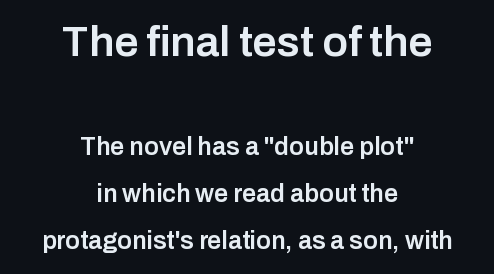
The image shows 43 px semibold sans-serif type, upright; set centered, line spacing 1.88x, normal letter spacing, not underlined; the first (top) block is 1.72x larger; low stroke contrast and a medium x-height.
